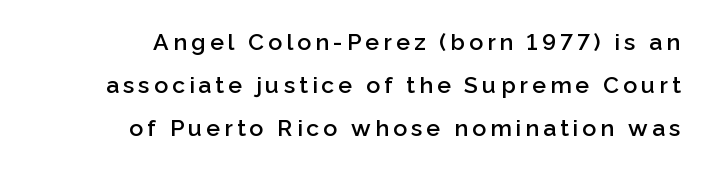
The image shows 23 px text type, upright; set right-aligned, line spacing 1.86x, not underlined.
